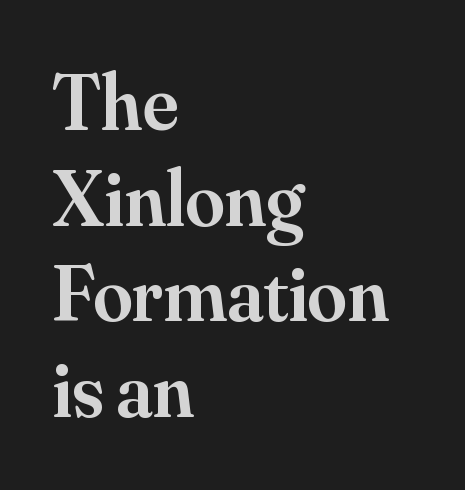
The image shows 79 px semibold serif type, upright; set left-aligned, line spacing 1.21x, normal letter spacing, not underlined; medium stroke contrast and a small x-height.
